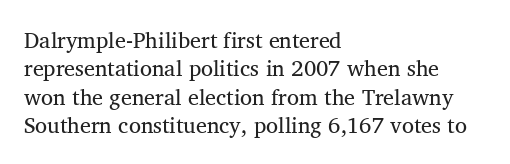
The image shows 22 px text type, upright; set left-aligned, normal line spacing (1.29x), normal letter spacing, not underlined.
